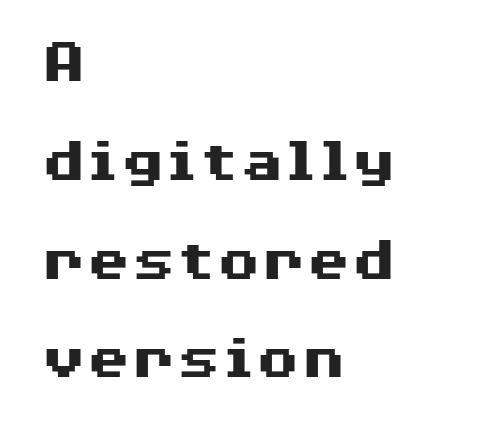
Q: Is the text bold? A: Yes.
Q: Is the text italic (slanted)? A: No, it is upright.
Q: Is the typeface a serif or a sans-serif typeface? A: Sans-serif.
Q: Is the text underlined? A: No.
Q: How is the paragraph aligned? A: Left-aligned.
Q: Is the spacing between letters normal or unusually wide? A: Normal.
Q: Is the spacing between lines tight, normal or loose? A: Normal.
Q: Width (condensed, normal, or wide)? A: Wide.
Q: Stroke contrast? A: Medium.
Q: x-height? A: Medium.
Q: Monospaced? A: No.
